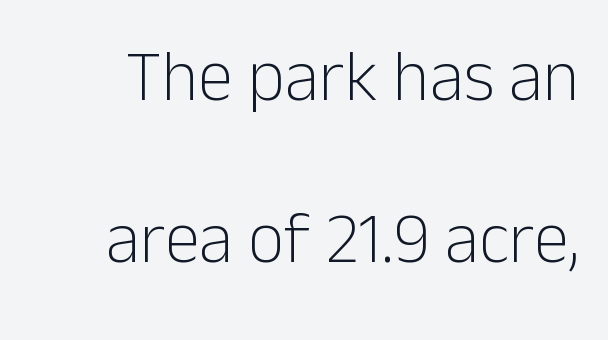
Q: Is the text bold? A: No.
Q: Is the text italic (slanted)? A: No, it is upright.
Q: Is the typeface a serif or a sans-serif typeface? A: Sans-serif.
Q: Is the text underlined? A: No.
Q: Is the spacing between letters normal or unusually wide? A: Normal.
Q: Is the spacing between lines tight, normal or loose? A: Loose.
Q: Width (condensed, normal, or wide)? A: Normal.
Q: Stroke contrast? A: Low.
Q: x-height? A: Medium.
Q: Monospaced? A: No.
